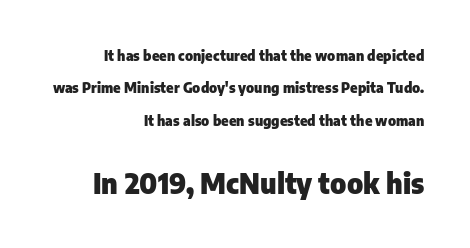
The image shows 28 px heavy sans-serif type, upright; set right-aligned, loose line spacing (2.31x), normal letter spacing, not underlined; the second (bottom) block is 2.0x larger; low stroke contrast and a medium x-height.
